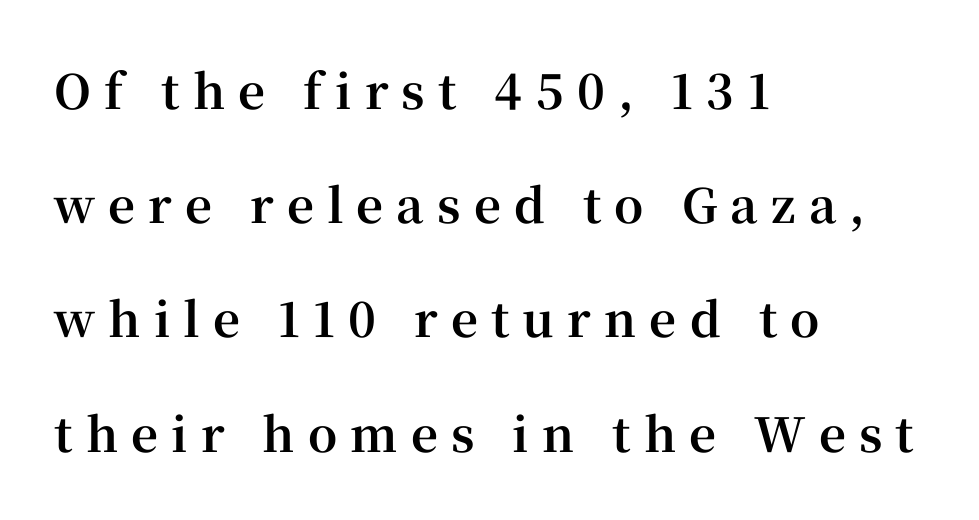
{"serif": "yes", "italic": "no", "bold": "yes", "weight": "bold", "width": "normal", "stroke_contrast": "high", "x_height": "medium", "monospaced": "no", "underline": "no", "align": "left", "line_spacing": "loose", "line_spacing_ratio": 2.43, "letter_spacing": "wide", "letter_spacing_em": 0.28, "glyph_px": 47}
